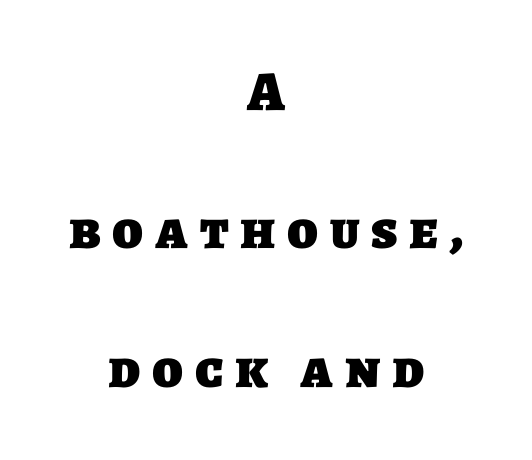
{"serif": "no", "bold": "yes", "weight": "heavy", "width": "normal", "stroke_contrast": "low", "x_height": "large", "monospaced": "no", "underline": "no", "align": "center", "line_spacing": "loose", "line_spacing_ratio": 2.47, "letter_spacing": "wide", "letter_spacing_em": 0.21, "glyph_px": 56}
